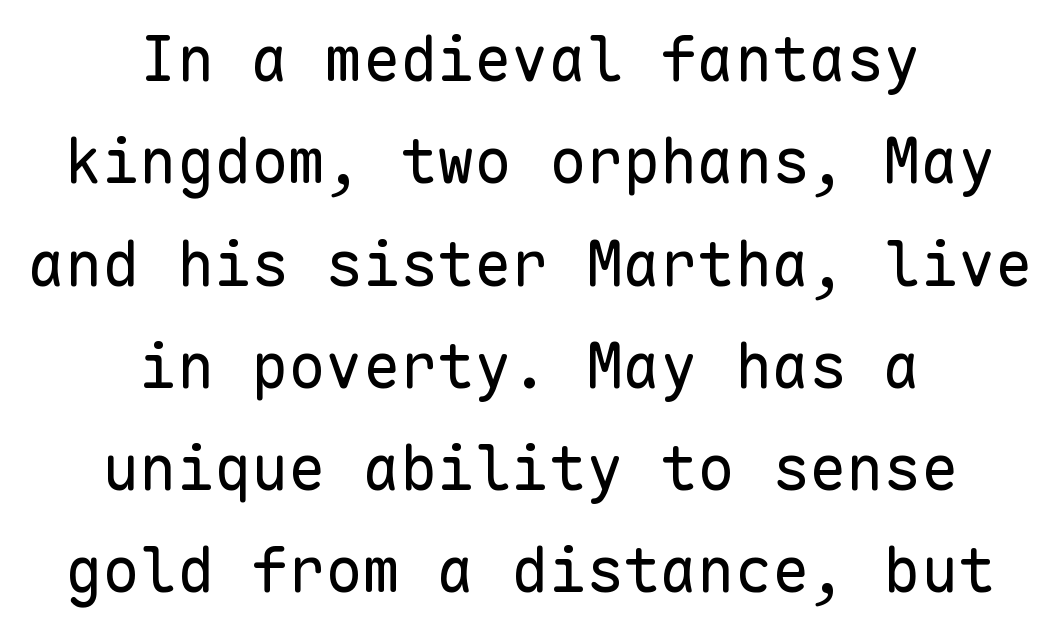
These lines are rendered in a fixed-pitch font. Students, note that the glyphs here touch the page at normal intervals. Horizontal bands of white between lines are of average thickness. The compositor balanced each line on the midline. Look at the bottom of the vertical strokes: they stop flat, with no serifs. The gap between lines stays unmarked.
